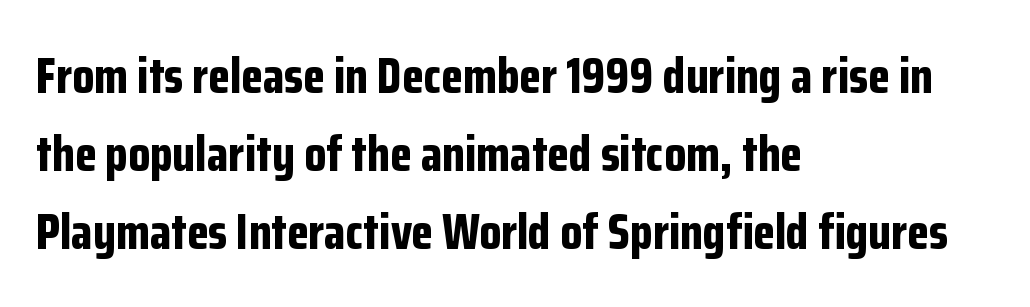
Q: Is the text bold? A: Yes.
Q: Is the text italic (slanted)? A: No, it is upright.
Q: Is the typeface a serif or a sans-serif typeface? A: Sans-serif.
Q: Is the text underlined? A: No.
Q: How is the paragraph aligned? A: Left-aligned.
Q: Is the spacing between letters normal or unusually wide? A: Normal.
Q: Is the spacing between lines tight, normal or loose? A: Normal.
Q: Width (condensed, normal, or wide)? A: Condensed.
Q: Stroke contrast? A: Low.
Q: x-height? A: Medium.
Q: Monospaced? A: No.
